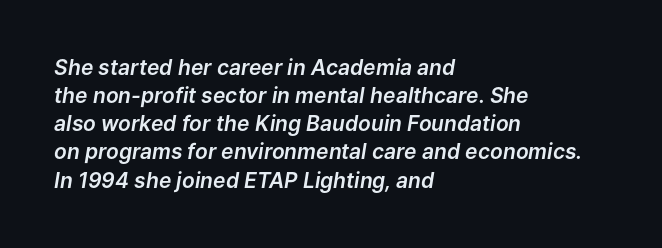
The line texture is even and compact thanks to regular tracking. Horizontal alignment here is leftward, the default for most running prose. Descender tails drop into unmarked territory. This sample keeps an unexceptional amount of space between lines. This sample uses an oblique cut, with every glyph tilted off the vertical.
